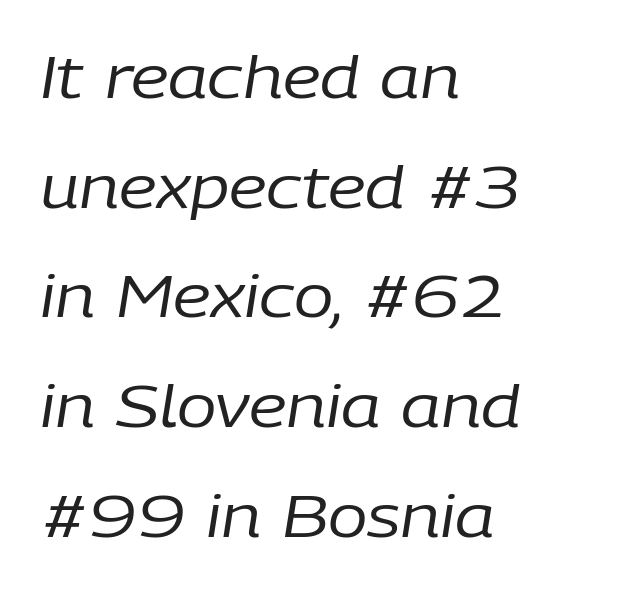
{"italic": "yes", "lean": "right", "slant_degrees": 9, "bold": "no", "weight": "regular", "width": "normal", "stroke_contrast": "low", "x_height": "medium", "monospaced": "no", "underline": "no", "align": "left", "line_spacing_ratio": 1.86, "letter_spacing": "normal", "letter_spacing_em": 0.0, "glyph_px": 59}
